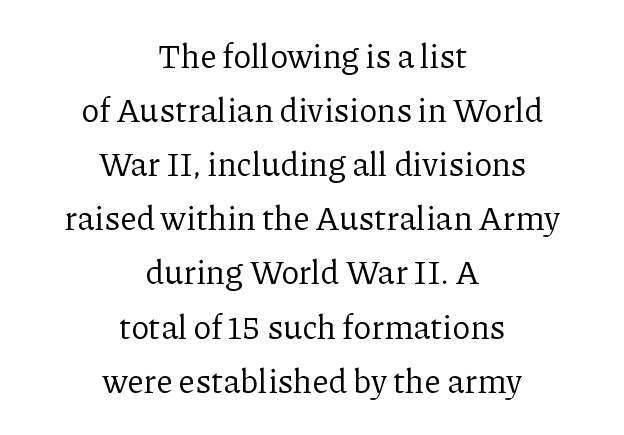
The image shows 33 px regular-weight serif type, upright; set centered, normal line spacing (1.64x), normal letter spacing, not underlined; low stroke contrast and a medium x-height.
